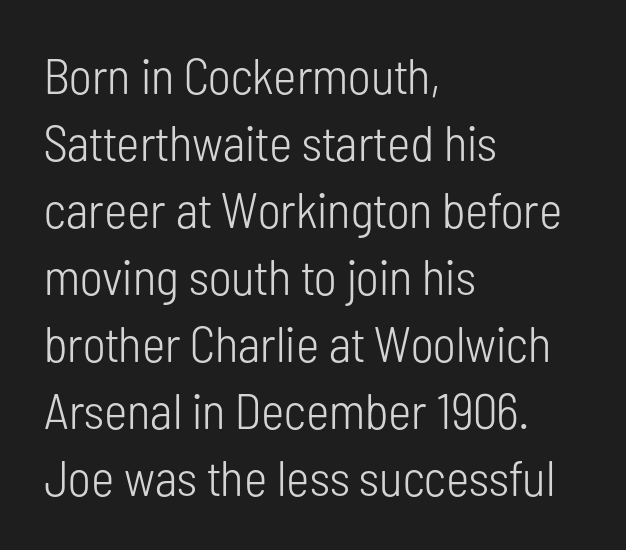
Q: Is the text bold? A: No.
Q: Is the text italic (slanted)? A: No, it is upright.
Q: Is the typeface a serif or a sans-serif typeface? A: Sans-serif.
Q: Is the text underlined? A: No.
Q: How is the paragraph aligned? A: Left-aligned.
Q: Is the spacing between letters normal or unusually wide? A: Normal.
Q: Is the spacing between lines tight, normal or loose? A: Normal.
Q: Width (condensed, normal, or wide)? A: Condensed.
Q: Stroke contrast? A: Low.
Q: x-height? A: Medium.
Q: Monospaced? A: No.
